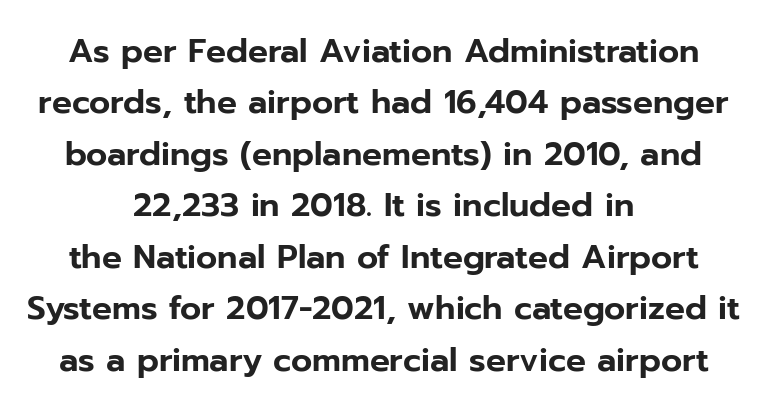
Q: Is the text italic (slanted)? A: No, it is upright.
Q: Is the typeface a serif or a sans-serif typeface? A: Sans-serif.
Q: Is the text underlined? A: No.
Q: How is the paragraph aligned? A: Centered.
Q: Is the spacing between letters normal or unusually wide? A: Normal.
Q: Is the spacing between lines tight, normal or loose? A: Normal.
Q: Width (condensed, normal, or wide)? A: Normal.
Q: Stroke contrast? A: Low.
Q: x-height? A: Medium.
Q: Monospaced? A: No.
